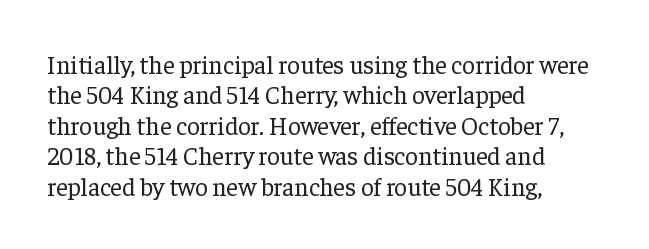
{"italic": "no", "bold": "no", "underline": "no", "align": "left", "line_spacing_ratio": 1.22, "letter_spacing": "normal", "letter_spacing_em": 0.0, "glyph_px": 25}
